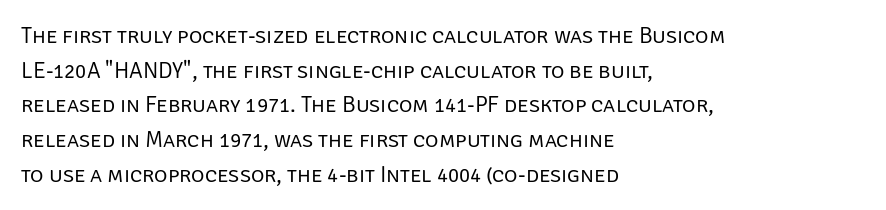
{"italic": "no", "bold": "no", "underline": "no", "align": "left", "line_spacing": "normal", "line_spacing_ratio": 1.51, "letter_spacing": "normal", "letter_spacing_em": 0.0, "glyph_px": 23}
